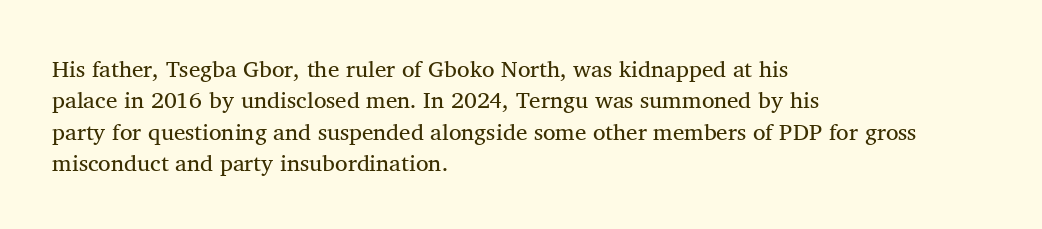
One glance says typical: line gaps are just what's usual. What stands out about the letter spacing? Nothing — it is the standard amount. This reads as an unemphasized weight, regular at the heaviest. The text block is weighted toward the left margin, trailing off unevenly rightward. Descender tails drop into unmarked territory. The specimen reads as upright at a glance.
